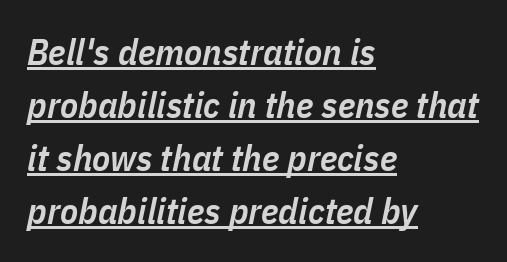
{"italic": "yes", "lean": "right", "slant_degrees": 11, "bold": "semi", "weight": "semibold", "width": "condensed", "stroke_contrast": "low", "x_height": "medium", "monospaced": "no", "underline": "yes", "align": "left", "line_spacing": "normal", "line_spacing_ratio": 1.43, "letter_spacing": "normal", "letter_spacing_em": 0.0, "glyph_px": 37}
